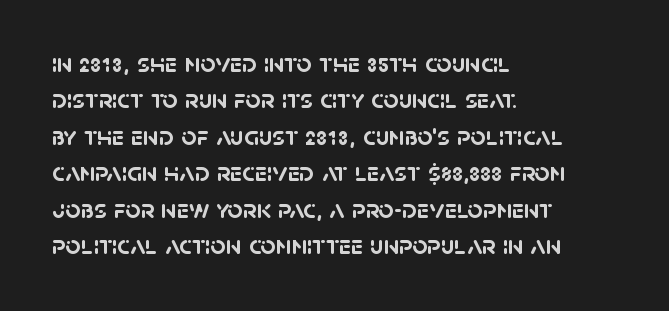
Q: Is the text bold? A: Yes.
Q: Is the text underlined? A: No.
Q: How is the paragraph aligned? A: Left-aligned.
Q: Is the spacing between letters normal or unusually wide? A: Normal.
Q: Is the spacing between lines tight, normal or loose? A: Normal.
